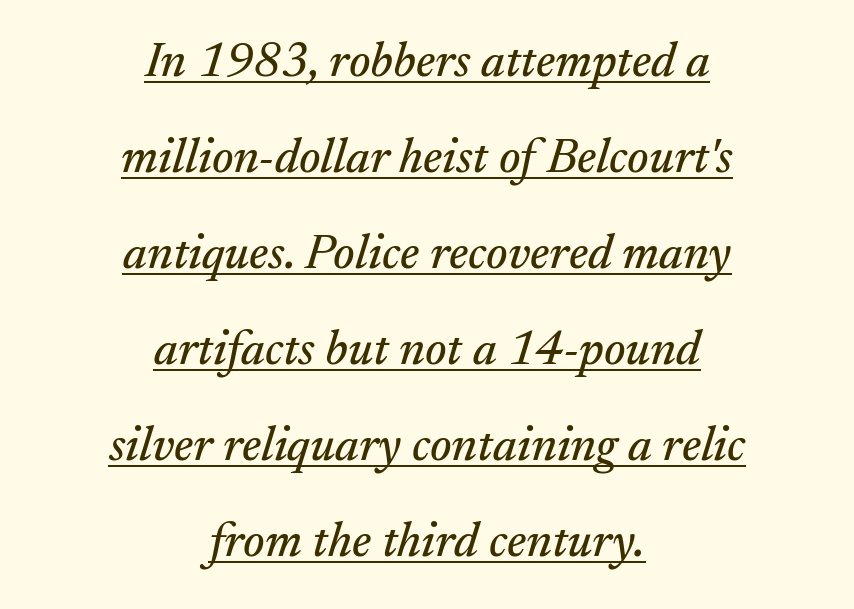
{"serif": "yes", "italic": "yes", "lean": "right", "slant_degrees": 17, "width": "normal", "stroke_contrast": "medium", "x_height": "small", "monospaced": "no", "underline": "yes", "align": "center", "line_spacing": "loose", "line_spacing_ratio": 1.96, "letter_spacing": "normal", "letter_spacing_em": 0.0, "glyph_px": 49}
